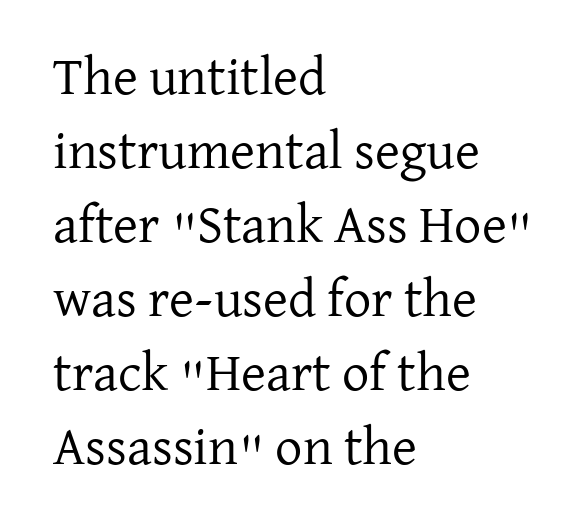
Q: Is the text bold? A: No.
Q: Is the text italic (slanted)? A: No, it is upright.
Q: Is the typeface a serif or a sans-serif typeface? A: Serif.
Q: Is the text underlined? A: No.
Q: How is the paragraph aligned? A: Left-aligned.
Q: Is the spacing between letters normal or unusually wide? A: Normal.
Q: Is the spacing between lines tight, normal or loose? A: Normal.
Q: Width (condensed, normal, or wide)? A: Normal.
Q: Stroke contrast? A: Low.
Q: x-height? A: Medium.
Q: Monospaced? A: No.
